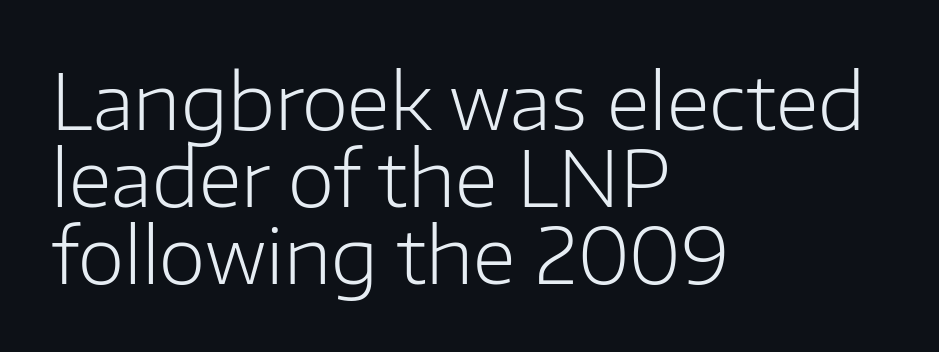
This sample has the flowing, uneven cadence of proportional lettering. Compared with typical paragraphs, the rows here are closer together. Words appear dense and cohesive because spacing is normal. A sans-serif font was chosen for this passage. No chunkiness to these letters — they're not bold.
